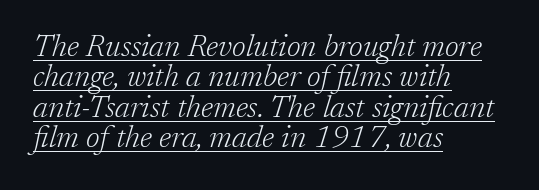
The rendered words wear a rule along their underside. A typesetter would call this proportional, since set widths differ per character. No letter is thick-stroked: the sample isn't bold. Reading down the column, the eye jumps only a short way to each next line.
